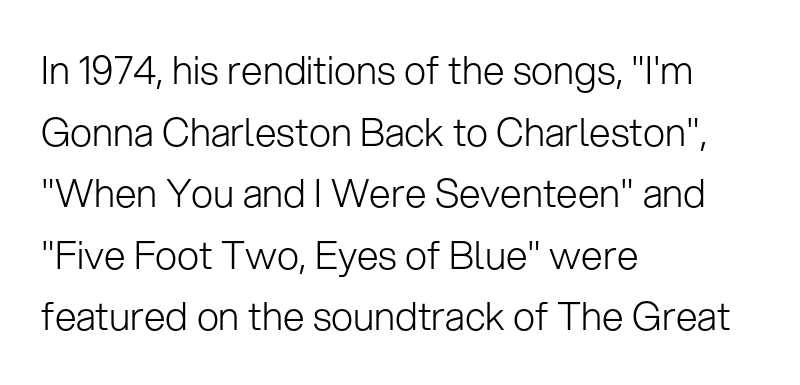
Q: Is the text bold? A: No.
Q: Is the text italic (slanted)? A: No, it is upright.
Q: Is the typeface a serif or a sans-serif typeface? A: Sans-serif.
Q: Is the text underlined? A: No.
Q: How is the paragraph aligned? A: Left-aligned.
Q: Is the spacing between letters normal or unusually wide? A: Normal.
Q: Is the spacing between lines tight, normal or loose? A: Normal.
Q: Width (condensed, normal, or wide)? A: Normal.
Q: Stroke contrast? A: Low.
Q: x-height? A: Medium.
Q: Monospaced? A: No.
